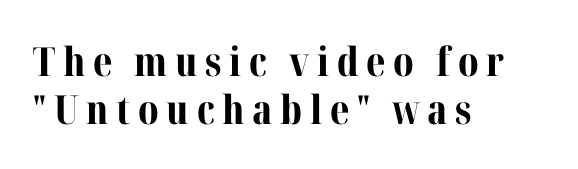
{"serif": "yes", "italic": "no", "bold": "yes", "weight": "bold", "width": "normal", "stroke_contrast": "medium", "x_height": "medium", "monospaced": "no", "underline": "no", "align": "left", "line_spacing_ratio": 1.19, "glyph_px": 40}
